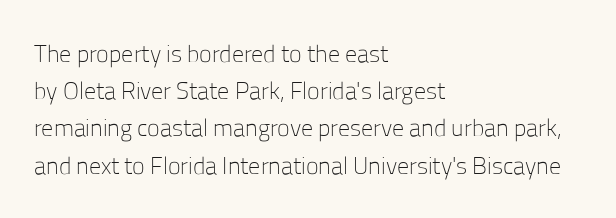
Ordinary non-slanted type is in use. This sample uses plain, unmodified letter spacing. Has an underline been added? It has not. The designer left line spacing at the default. The cut favours lightness, reaching ordinary text weight at its darkest. Layout note: lines flush left.
